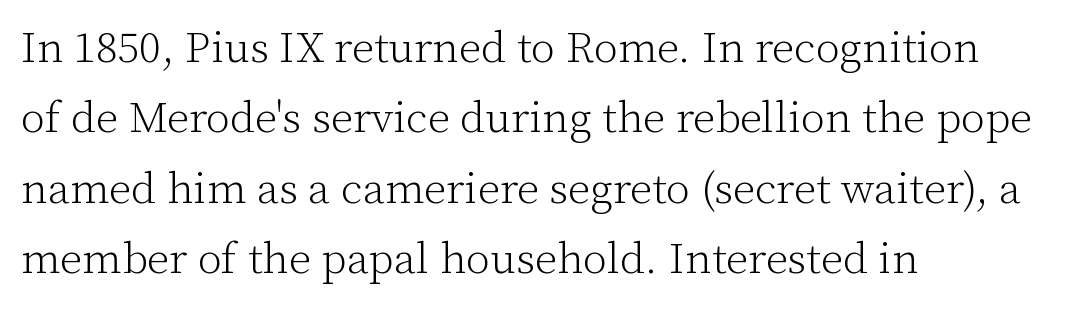
The image shows 44 px light serif type, upright; set left-aligned, normal line spacing (1.6x), normal letter spacing, not underlined; low stroke contrast and a medium x-height.
